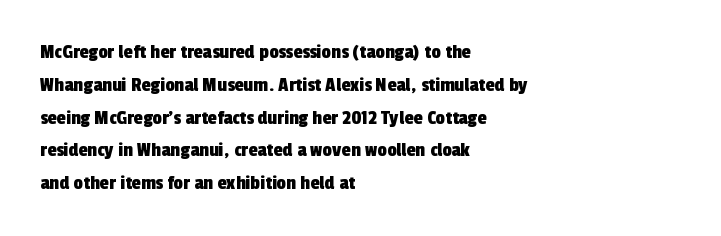
The image shows 21 px text type; set left-aligned, normal line spacing (1.56x), normal letter spacing, not underlined.
